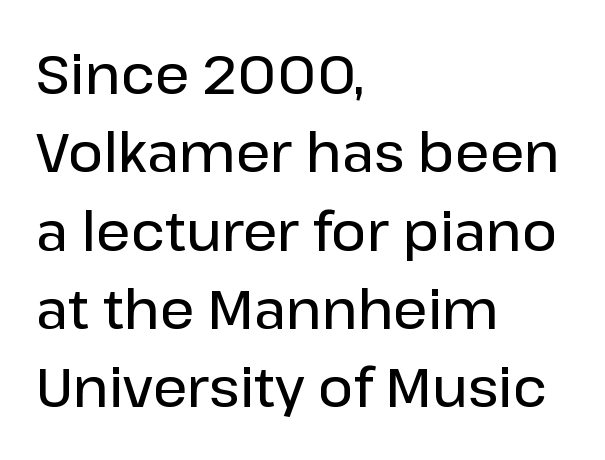
Does the copy run flush right? No — it runs flush left. Glance below the letters and you will spot only blank space. The face used here is proportionally spaced, like ordinary book or web type. This is sans-serif lettering, the kind often seen on screens and signage. Ordinary non-slanted type is in use.
